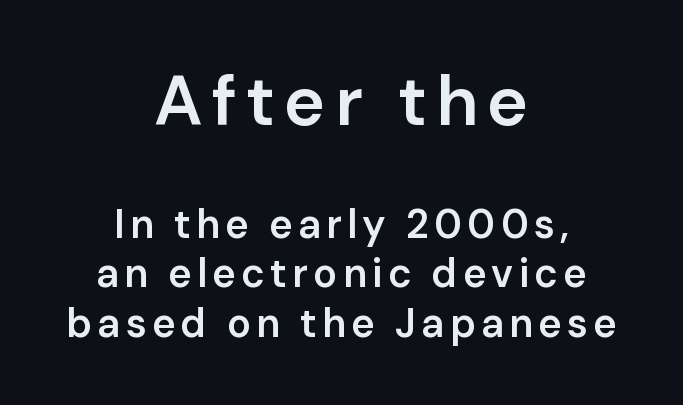
{"serif": "no", "italic": "no", "bold": "semi", "weight": "semibold", "width": "normal", "stroke_contrast": "low", "x_height": "medium", "monospaced": "no", "underline": "no", "align": "center", "line_spacing_ratio": 1.24, "larger_block": "first", "size_ratio": 1.75, "glyph_px": 70}
